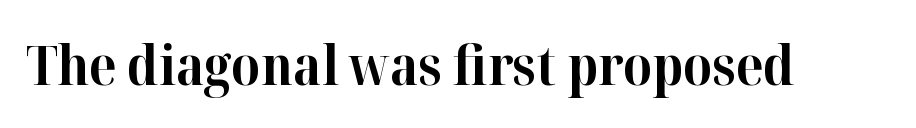
{"serif": "yes", "italic": "no", "bold": "yes", "weight": "bold", "width": "normal", "stroke_contrast": "high", "x_height": "medium", "monospaced": "no", "underline": "no", "letter_spacing": "normal", "letter_spacing_em": 0.0, "glyph_px": 55}
